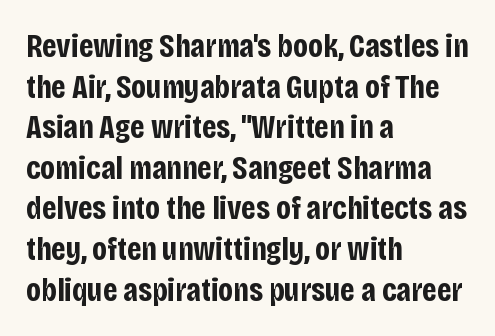
Q: Is the text bold? A: Yes.
Q: Is the text italic (slanted)? A: No, it is upright.
Q: Is the typeface a serif or a sans-serif typeface? A: Sans-serif.
Q: Is the text underlined? A: No.
Q: How is the paragraph aligned? A: Left-aligned.
Q: Is the spacing between letters normal or unusually wide? A: Normal.
Q: Width (condensed, normal, or wide)? A: Condensed.
Q: Stroke contrast? A: Low.
Q: x-height? A: Large.
Q: Monospaced? A: No.
